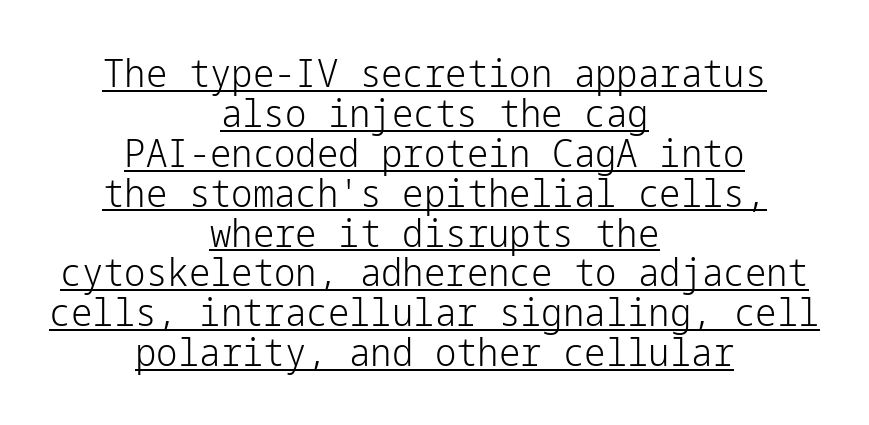
{"serif": "no", "italic": "no", "bold": "no", "weight": "light", "width": "normal", "stroke_contrast": "low", "x_height": "medium", "underline": "yes", "align": "center", "line_spacing": "tight", "line_spacing_ratio": 1.05, "letter_spacing": "normal", "letter_spacing_em": 0.0, "glyph_px": 38}
